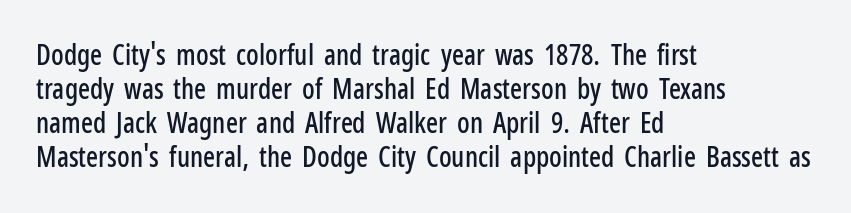
The face used here is proportionally spaced, like ordinary book or web type. Underline: absent. The gaps between neighbouring characters are ordinary and unremarkable. Compared with a centered layout, this one pins lines to the left instead. This sample uses an upright cut, with every glyph sitting square on the baseline. Are there feet on the stems? There aren't — it's a sans.
